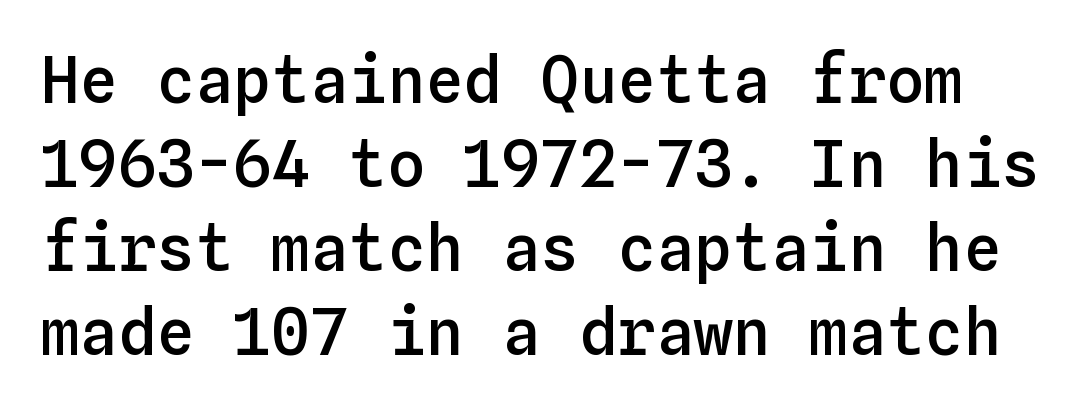
The image shows 64 px semibold type, upright, monospaced; set normal line spacing (1.31x), normal letter spacing, not underlined; low stroke contrast and a medium x-height.
